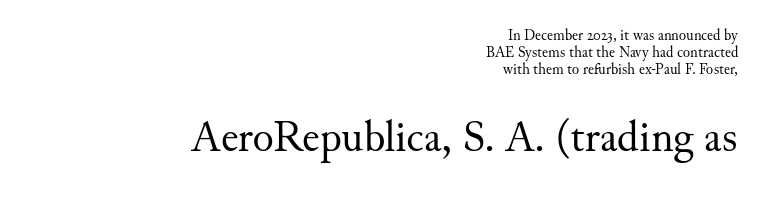
Rows of type sit shoulder to shoulder in the vertical direction. You could call the tracking neutral — neither tight nor loose. The lines are quadded right. Stroke mass is kept to a normal reading level or below.
